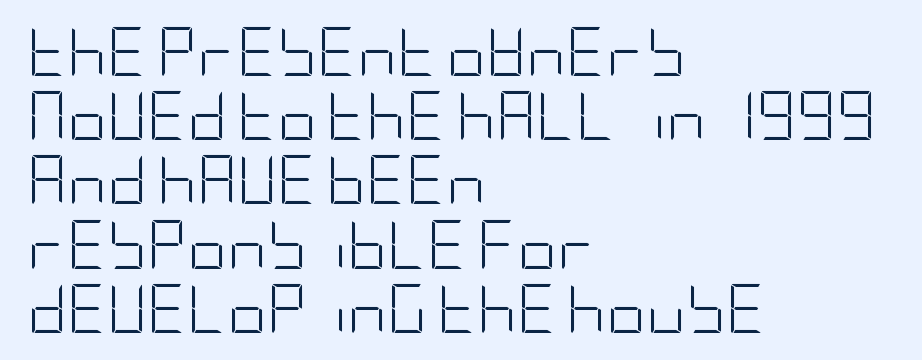
Underlining? Definitely not there. Is this a sans? Yes — the strokes have no serifs. The designer left line spacing at the default. Each line starts at the same left margin while the right side varies. The typesetting does not lean heavy: it is not bold.
